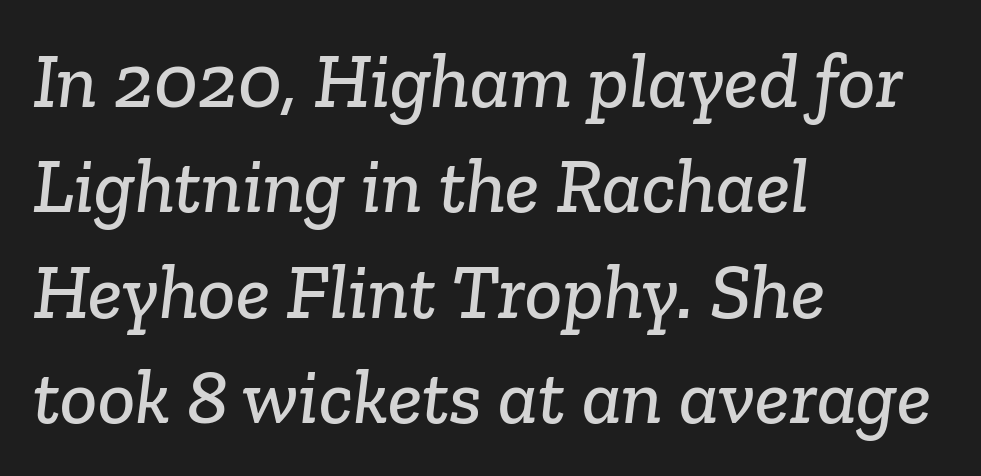
Q: Is the typeface a serif or a sans-serif typeface? A: Serif.
Q: Is the text underlined? A: No.
Q: How is the paragraph aligned? A: Left-aligned.
Q: Is the spacing between letters normal or unusually wide? A: Normal.
Q: Is the spacing between lines tight, normal or loose? A: Normal.
Q: Width (condensed, normal, or wide)? A: Normal.
Q: Stroke contrast? A: Low.
Q: x-height? A: Medium.
Q: Monospaced? A: No.
